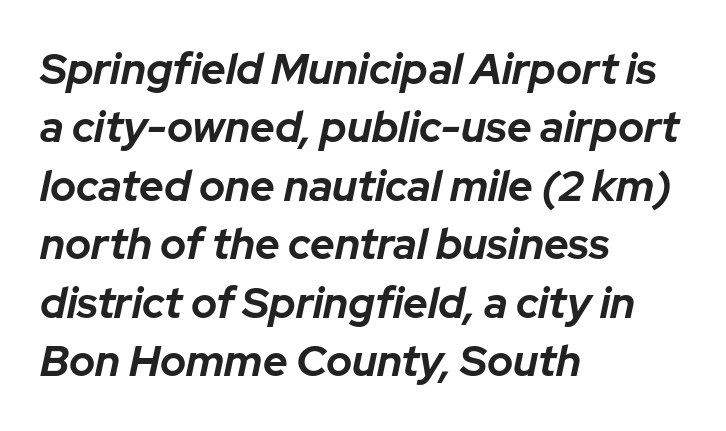
Here the designer chose a conventional face with non-uniform glyph widths. Between one letter and the next there's only the usual sliver of space. When letters slant like this, we call the style italic. This rendering uses left alignment, leaving the right contour irregular. The area under the type is left untouched. Heavy-handed strokes throughout: this text is bold.
